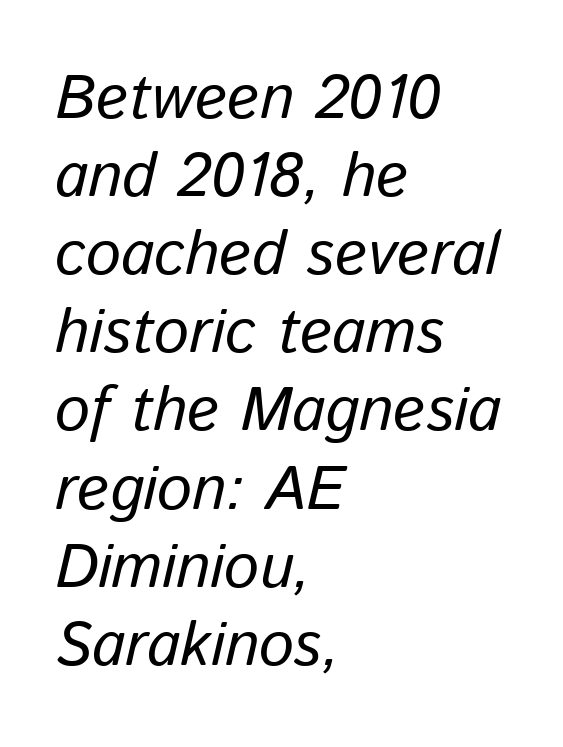
{"italic": "yes", "lean": "right", "slant_degrees": 13, "bold": "no", "weight": "regular", "width": "normal", "stroke_contrast": "low", "x_height": "medium", "monospaced": "no", "underline": "no", "align": "left", "line_spacing": "normal", "line_spacing_ratio": 1.26, "letter_spacing": "normal", "letter_spacing_em": 0.0, "glyph_px": 62}
